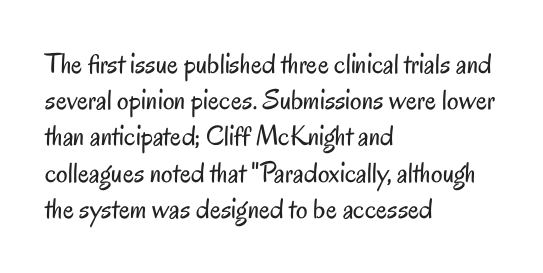
The image shows 29 px regular-weight, condensed sans-serif type, upright; set left-aligned, normal line spacing (1.25x), normal letter spacing, not underlined; low stroke contrast and a small x-height.
